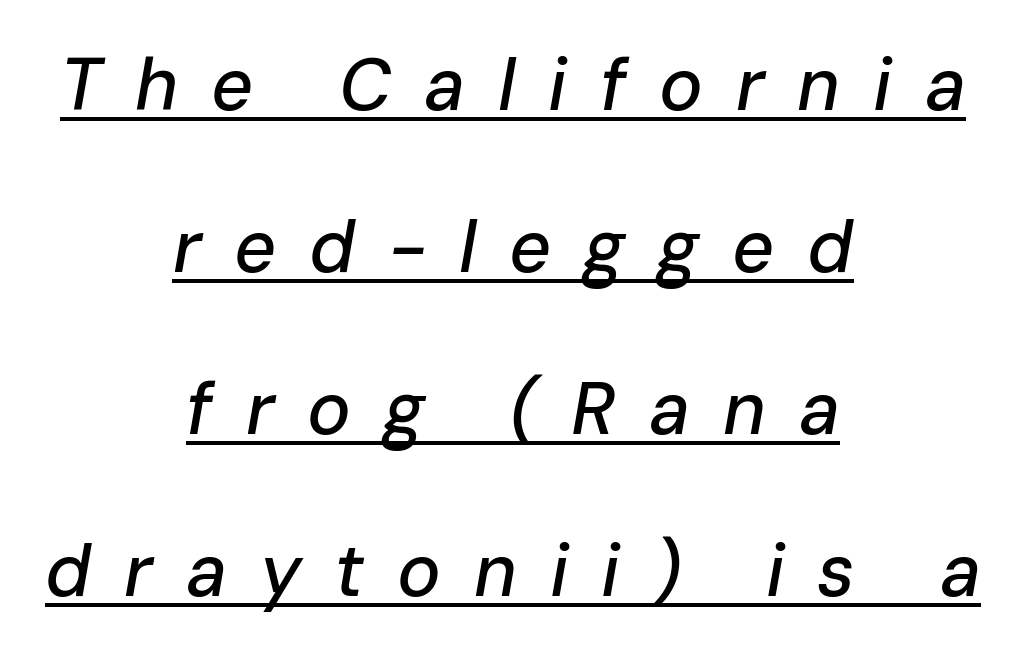
The image shows 73 px text type, italic (leaning right); set centered, loose line spacing (2.22x), unusually wide letter spacing (+0.45 em), underlined; low stroke contrast and a medium x-height.
